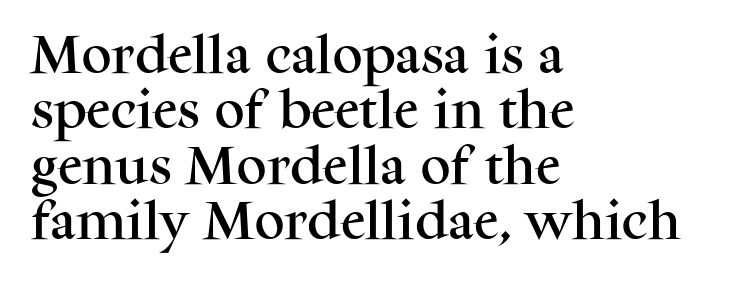
Q: Is the text italic (slanted)? A: No, it is upright.
Q: Is the typeface a serif or a sans-serif typeface? A: Serif.
Q: Is the text underlined? A: No.
Q: How is the paragraph aligned? A: Left-aligned.
Q: Is the spacing between letters normal or unusually wide? A: Normal.
Q: Is the spacing between lines tight, normal or loose? A: Normal.
Q: Width (condensed, normal, or wide)? A: Normal.
Q: Stroke contrast? A: Medium.
Q: x-height? A: Medium.
Q: Monospaced? A: No.
